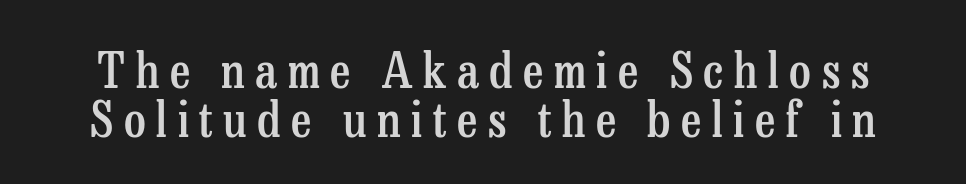
{"serif": "yes", "italic": "no", "bold": "semi", "weight": "semibold", "width": "condensed", "stroke_contrast": "low", "x_height": "medium", "monospaced": "no", "underline": "no", "line_spacing": "tight", "line_spacing_ratio": 0.99, "letter_spacing": "wide", "letter_spacing_em": 0.22, "glyph_px": 49}
